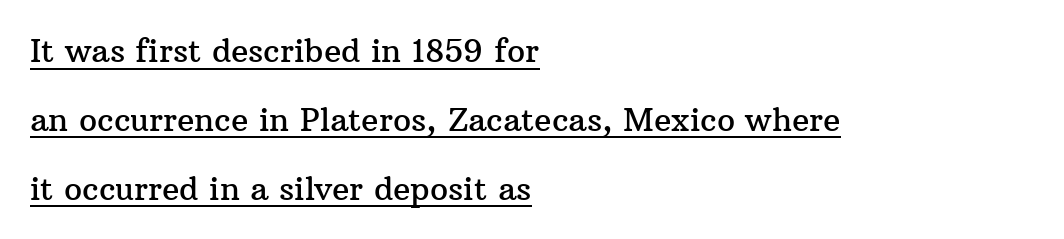
The image shows 32 px serif type, upright; set left-aligned, loose line spacing (2.15x), normal letter spacing, underlined; medium stroke contrast and a medium x-height.
